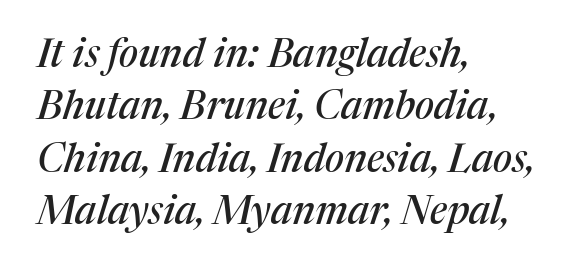
Q: Is the text italic (slanted)? A: Yes, it leans right by about 17 degrees.
Q: Is the typeface a serif or a sans-serif typeface? A: Serif.
Q: Is the text underlined? A: No.
Q: How is the paragraph aligned? A: Left-aligned.
Q: Is the spacing between letters normal or unusually wide? A: Normal.
Q: Is the spacing between lines tight, normal or loose? A: Normal.
Q: Width (condensed, normal, or wide)? A: Normal.
Q: Stroke contrast? A: Medium.
Q: x-height? A: Medium.
Q: Monospaced? A: No.
